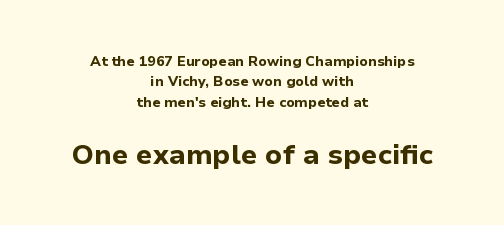
The image shows 28 px bold sans-serif type, upright; set centered, normal line spacing (1.46x), normal letter spacing, not underlined; the second (bottom) block is 2.0x larger; low stroke contrast and a medium x-height.
